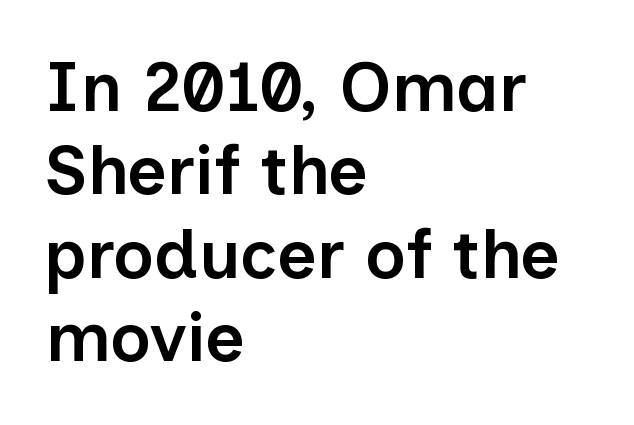
{"serif": "no", "italic": "no", "bold": "semi", "weight": "semibold", "width": "normal", "stroke_contrast": "low", "x_height": "medium", "monospaced": "no", "underline": "no", "align": "left", "line_spacing_ratio": 1.21, "letter_spacing": "normal", "letter_spacing_em": 0.0, "glyph_px": 69}
